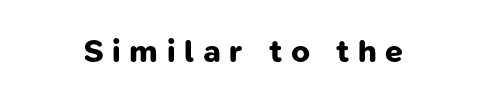
Note the varied advance widths — an 'i' is clearly narrower than an 'm'. The string is rendered with underlining switched off. Type style note: lacks serifs. Is the letter spacing exaggerated? Yes — the characters are pushed far apart. Typographic density is high because the face is bold.
